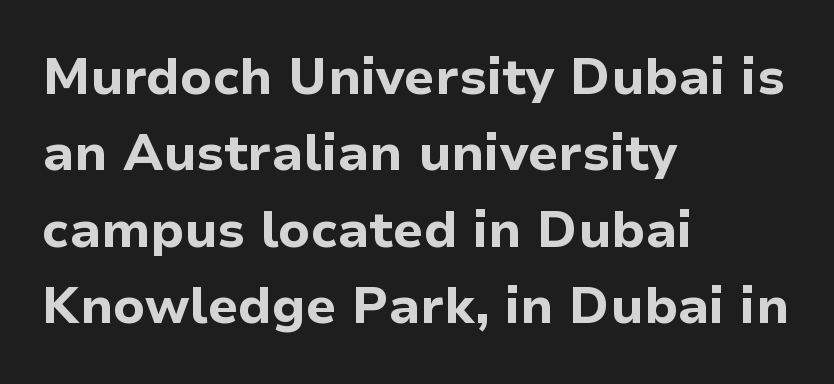
Q: Is the text bold? A: Yes.
Q: Is the text italic (slanted)? A: No, it is upright.
Q: Is the typeface a serif or a sans-serif typeface? A: Sans-serif.
Q: Is the text underlined? A: No.
Q: How is the paragraph aligned? A: Left-aligned.
Q: Is the spacing between letters normal or unusually wide? A: Normal.
Q: Is the spacing between lines tight, normal or loose? A: Normal.
Q: Width (condensed, normal, or wide)? A: Normal.
Q: Stroke contrast? A: Low.
Q: x-height? A: Medium.
Q: Monospaced? A: No.
